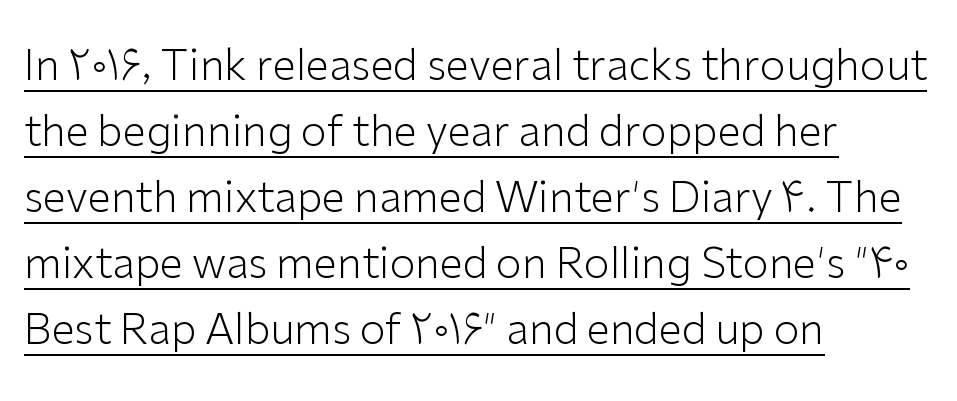
{"serif": "no", "italic": "no", "bold": "no", "weight": "light", "width": "normal", "stroke_contrast": "low", "x_height": "medium", "monospaced": "no", "underline": "yes", "align": "left", "line_spacing": "normal", "line_spacing_ratio": 1.57, "letter_spacing": "normal", "letter_spacing_em": 0.0, "glyph_px": 42}
